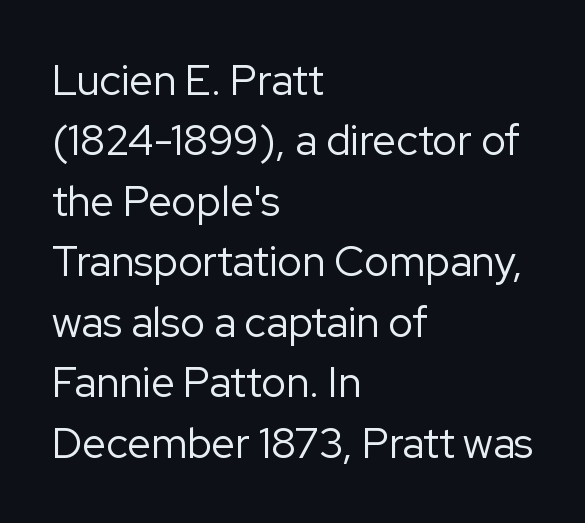
The typeface has the unassuming heft of standard copy or less. A sans-serif font was chosen for this passage. The rendering uses natural spacing where letterforms have individual widths. Horizontal bands of white between lines are of average thickness. Ascenders rise straight up at ninety degrees. The gaps between neighbouring characters are ordinary and unremarkable.
